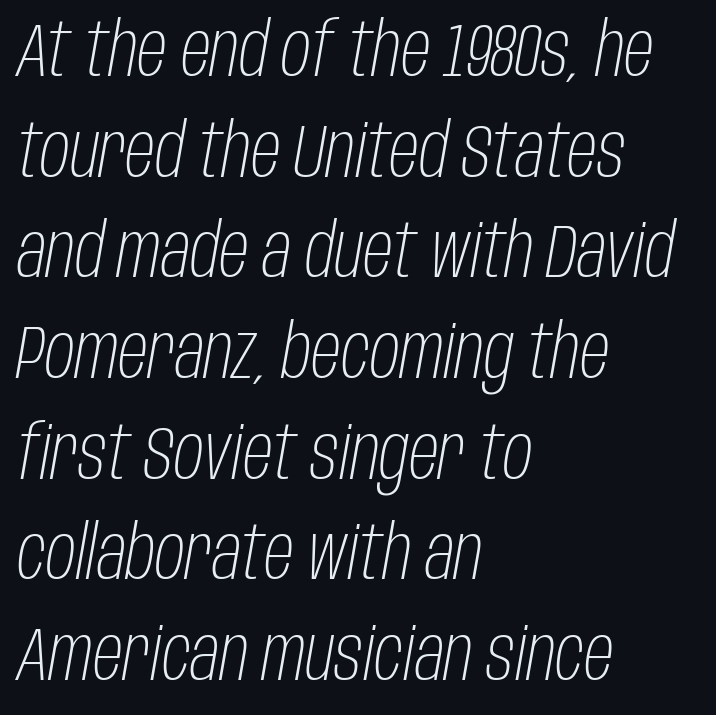
Q: Is the text bold? A: No.
Q: Is the text italic (slanted)? A: Yes, it leans right by about 10 degrees.
Q: Is the text underlined? A: No.
Q: How is the paragraph aligned? A: Left-aligned.
Q: Is the spacing between letters normal or unusually wide? A: Normal.
Q: Is the spacing between lines tight, normal or loose? A: Normal.
Q: Width (condensed, normal, or wide)? A: Condensed.
Q: Stroke contrast? A: Low.
Q: x-height? A: Large.
Q: Monospaced? A: No.
